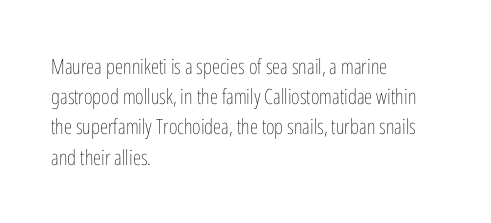
Regarding leading, the lines here are spaced in the standard way. Underline: absent. A classic flush-left, rag-right setting is used for this passage. Every character sits straight up, as roman type does.
